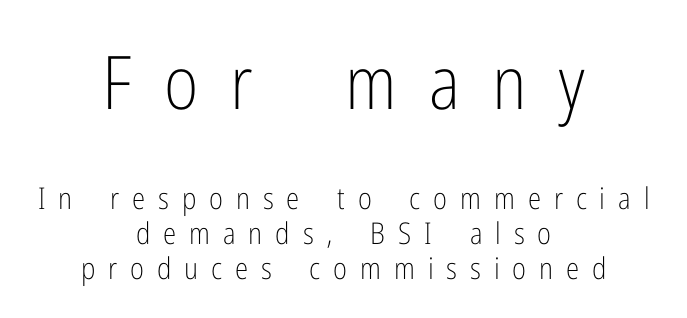
Q: Is the text bold? A: No.
Q: Is the text italic (slanted)? A: No, it is upright.
Q: Is the typeface a serif or a sans-serif typeface? A: Sans-serif.
Q: Is the text underlined? A: No.
Q: How is the paragraph aligned? A: Centered.
Q: Is the spacing between letters normal or unusually wide? A: Unusually wide.
Q: Which block of text is set in a larger size, the first (top) or the second (bottom)? A: The first (top) one.
Q: Width (condensed, normal, or wide)? A: Condensed.
Q: Stroke contrast? A: Low.
Q: x-height? A: Medium.
Q: Monospaced? A: No.
